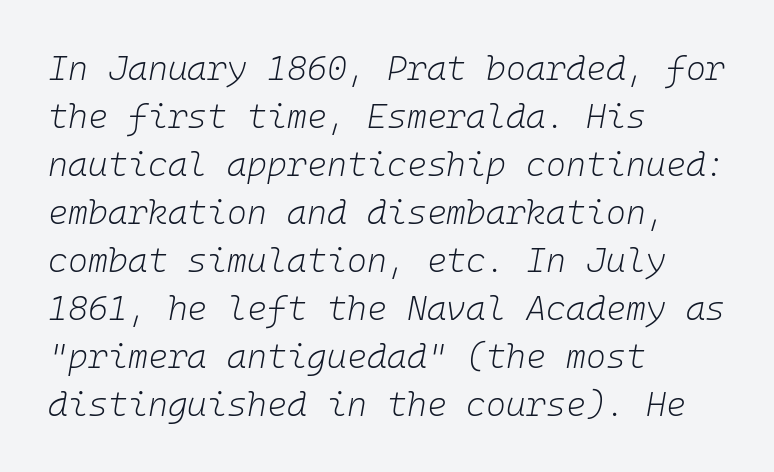
Q: Is the text bold? A: No.
Q: Is the text italic (slanted)? A: Yes, it leans right by about 10 degrees.
Q: Is the text underlined? A: No.
Q: How is the paragraph aligned? A: Left-aligned.
Q: Is the spacing between letters normal or unusually wide? A: Normal.
Q: Is the spacing between lines tight, normal or loose? A: Normal.
Q: Width (condensed, normal, or wide)? A: Normal.
Q: Stroke contrast? A: Low.
Q: x-height? A: Medium.
Q: Monospaced? A: Yes.
